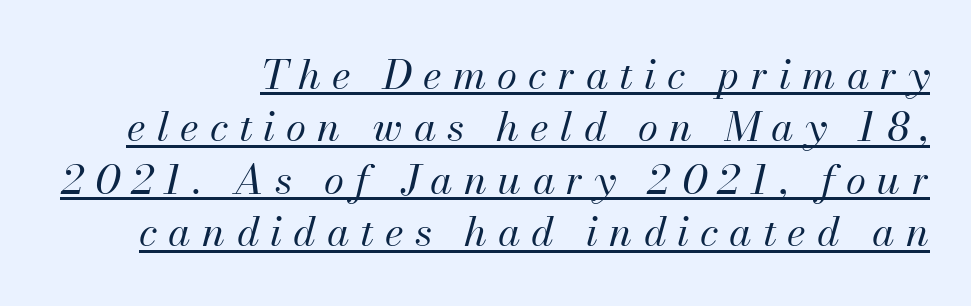
Q: Is the text bold? A: No.
Q: Is the text italic (slanted)? A: Yes, it leans right by about 13 degrees.
Q: Is the text underlined? A: Yes.
Q: How is the paragraph aligned? A: Right-aligned.
Q: Is the spacing between letters normal or unusually wide? A: Unusually wide.
Q: Is the spacing between lines tight, normal or loose? A: Normal.
Q: Width (condensed, normal, or wide)? A: Normal.
Q: Stroke contrast? A: Medium.
Q: x-height? A: Small.
Q: Monospaced? A: No.
